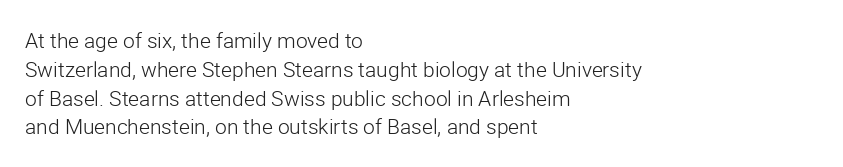
{"italic": "no", "bold": "no", "underline": "no", "align": "left", "line_spacing": "normal", "line_spacing_ratio": 1.37, "letter_spacing": "normal", "letter_spacing_em": 0.0, "glyph_px": 21}
